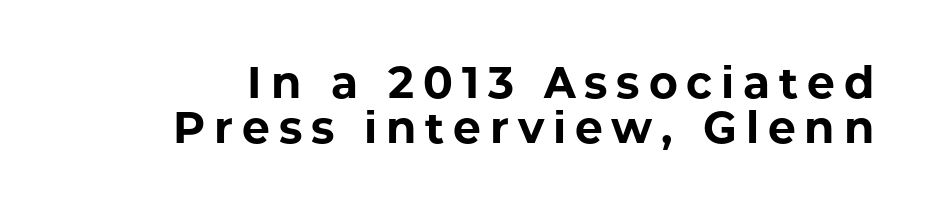
The image shows 44 px bold sans-serif type, upright; set tight line spacing (1.02x), unusually wide letter spacing (+0.2 em), not underlined; low stroke contrast and a medium x-height.
